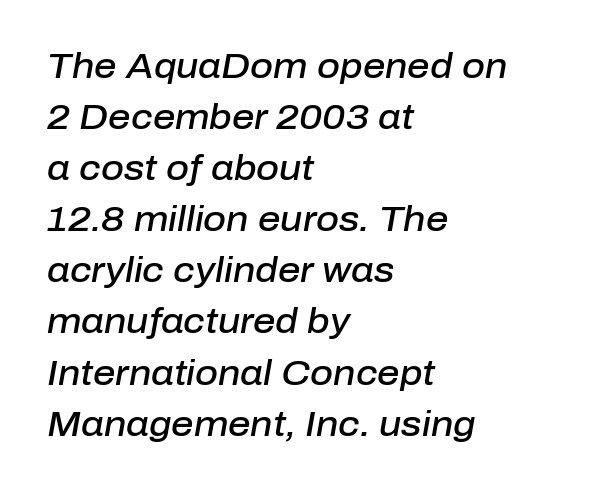
Q: Is the text bold? A: Semi-bold.
Q: Is the text italic (slanted)? A: Yes, it leans right by about 10 degrees.
Q: Is the text underlined? A: No.
Q: How is the paragraph aligned? A: Left-aligned.
Q: Is the spacing between letters normal or unusually wide? A: Normal.
Q: Is the spacing between lines tight, normal or loose? A: Normal.
Q: Width (condensed, normal, or wide)? A: Normal.
Q: Stroke contrast? A: Low.
Q: x-height? A: Medium.
Q: Monospaced? A: No.
